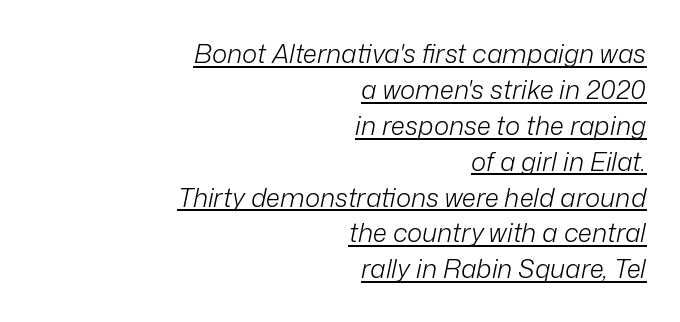
The image shows 26 px text type, italic (leaning right); set right-aligned, normal line spacing (1.38x), normal letter spacing, underlined.
